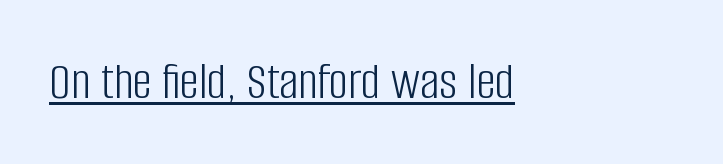
{"serif": "no", "italic": "no", "bold": "no", "weight": "light", "width": "condensed", "stroke_contrast": "low", "x_height": "large", "monospaced": "no", "underline": "yes", "align": "left", "letter_spacing": "normal", "letter_spacing_em": 0.0, "glyph_px": 54}
